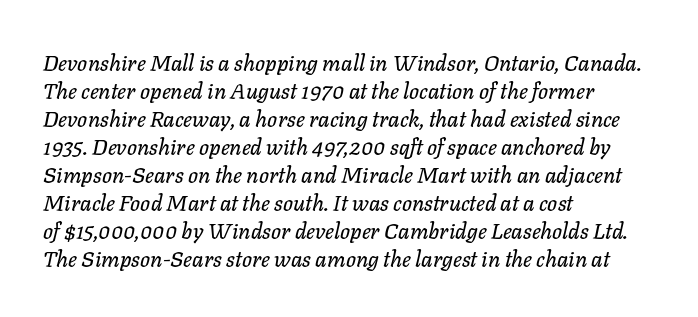
The image shows 22 px text type, italic (leaning right); set left-aligned, normal line spacing (1.27x), normal letter spacing, not underlined.
